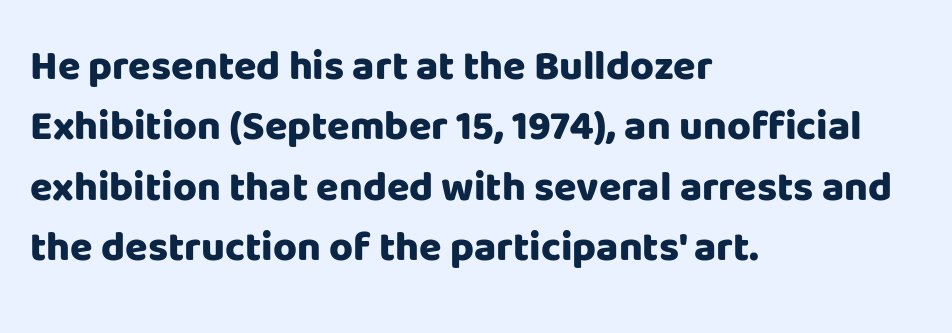
Does the leading feel generous? No, just average. The tracking reads as untouched default to a designer's eye. Type without underlining. The typesetting leans heavy: a genuine bold. Do the characters align in a grid? No, the font is proportional. The typesetter chose a ragged-right arrangement here.
